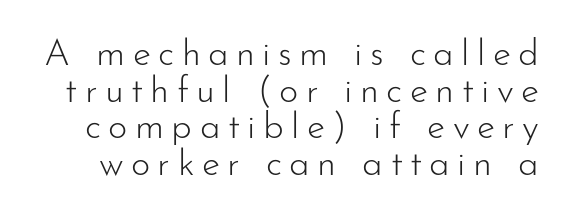
Q: Is the text bold? A: No.
Q: Is the text italic (slanted)? A: No, it is upright.
Q: Is the typeface a serif or a sans-serif typeface? A: Sans-serif.
Q: Is the text underlined? A: No.
Q: Is the spacing between letters normal or unusually wide? A: Unusually wide.
Q: Is the spacing between lines tight, normal or loose? A: Tight.
Q: Width (condensed, normal, or wide)? A: Normal.
Q: Stroke contrast? A: Low.
Q: x-height? A: Small.
Q: Monospaced? A: No.
